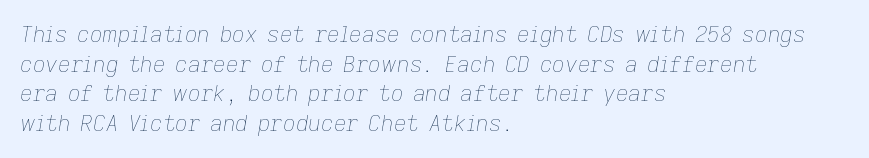
Inter-character spacing is left at the font's built-in metrics. The designer left line spacing at the default. Layout note: lines flush left. The font sits on the lighter half of the weight spectrum, regular included. Quick note: underline off.
